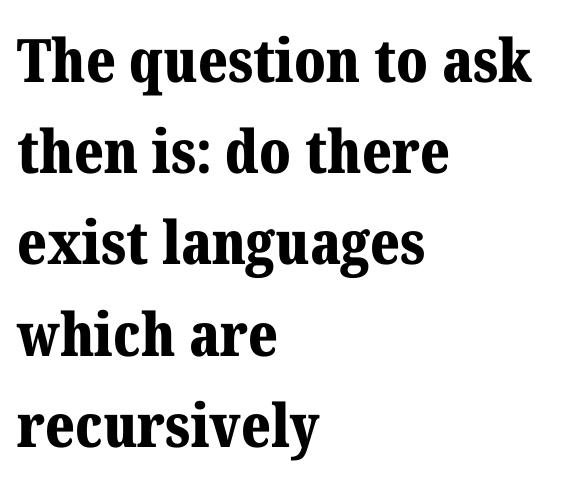
Q: Is the text bold? A: Yes.
Q: Is the text italic (slanted)? A: No, it is upright.
Q: Is the typeface a serif or a sans-serif typeface? A: Serif.
Q: Is the text underlined? A: No.
Q: How is the paragraph aligned? A: Left-aligned.
Q: Is the spacing between letters normal or unusually wide? A: Normal.
Q: Is the spacing between lines tight, normal or loose? A: Normal.
Q: Width (condensed, normal, or wide)? A: Normal.
Q: Stroke contrast? A: Medium.
Q: x-height? A: Medium.
Q: Monospaced? A: No.
